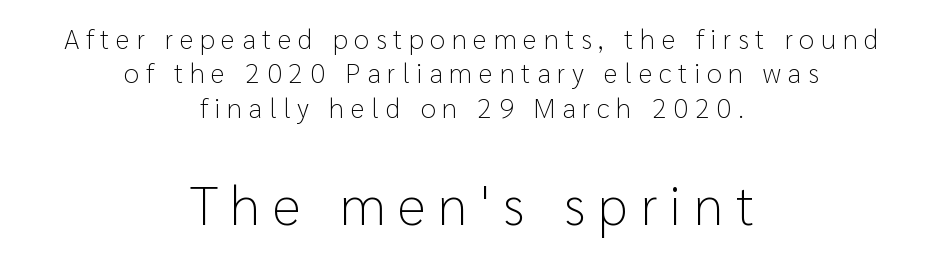
Q: Is the text bold? A: No.
Q: Is the text italic (slanted)? A: No, it is upright.
Q: Is the typeface a serif or a sans-serif typeface? A: Sans-serif.
Q: Is the text underlined? A: No.
Q: How is the paragraph aligned? A: Centered.
Q: Is the spacing between letters normal or unusually wide? A: Unusually wide.
Q: Which block of text is set in a larger size, the first (top) or the second (bottom)? A: The second (bottom) one.
Q: Width (condensed, normal, or wide)? A: Normal.
Q: Stroke contrast? A: Low.
Q: x-height? A: Medium.
Q: Monospaced? A: No.
